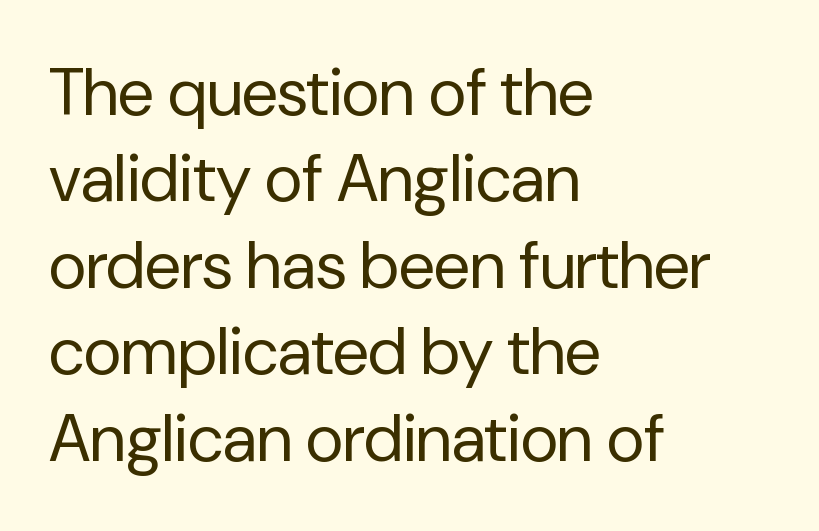
The image shows 66 px regular-weight sans-serif type, upright; set left-aligned, normal line spacing (1.31x), normal letter spacing, not underlined; low stroke contrast and a medium x-height.
